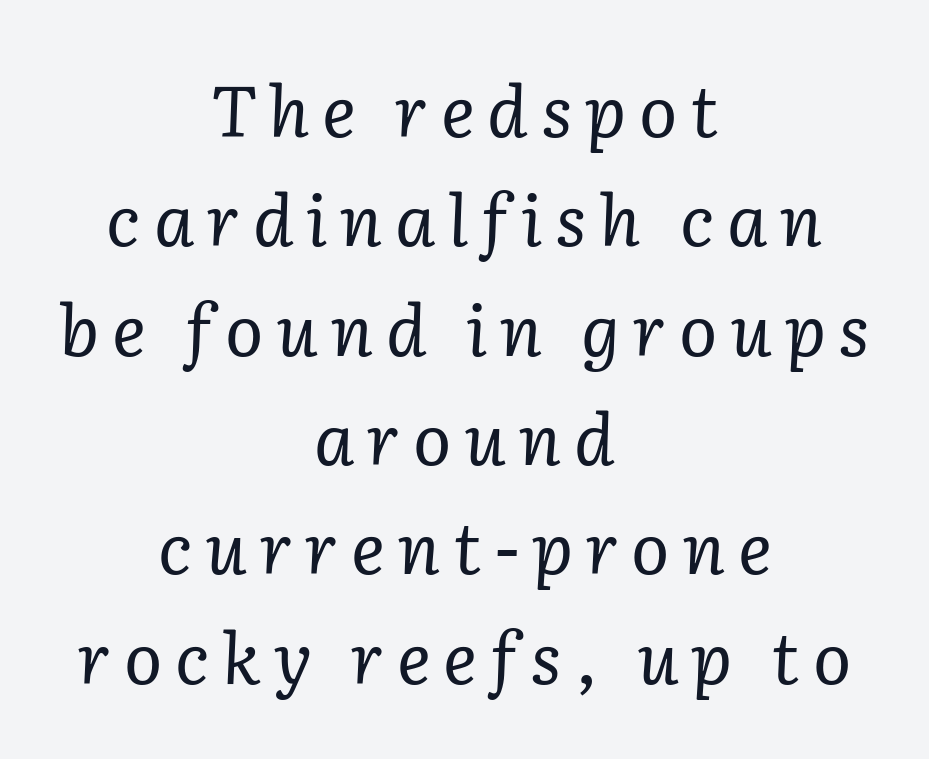
The image shows 71 px regular-weight serif type, italic (leaning right); set centered, normal line spacing (1.54x), not underlined; low stroke contrast and a medium x-height.
